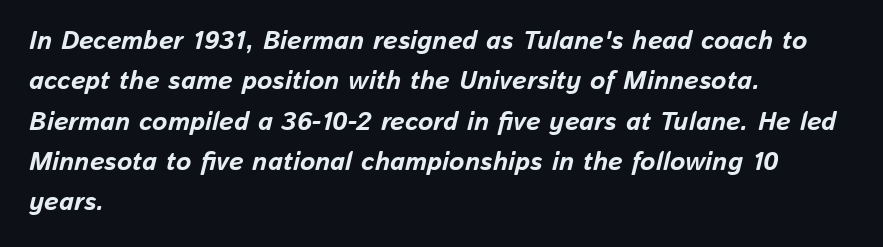
{"italic": "yes", "lean": "right", "slant_degrees": 13, "bold": "yes", "underline": "no", "align": "left", "line_spacing": "normal", "line_spacing_ratio": 1.55, "letter_spacing": "normal", "letter_spacing_em": 0.0, "glyph_px": 26}
